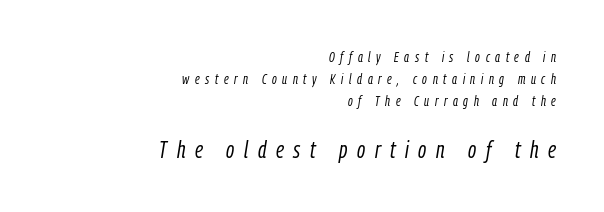
{"italic": "yes", "lean": "right", "slant_degrees": 9, "bold": "no", "underline": "no", "align": "right", "line_spacing": "normal", "line_spacing_ratio": 1.58, "letter_spacing": "wide", "letter_spacing_em": 0.4, "larger_block": "second", "size_ratio": 1.71, "glyph_px": 24}
